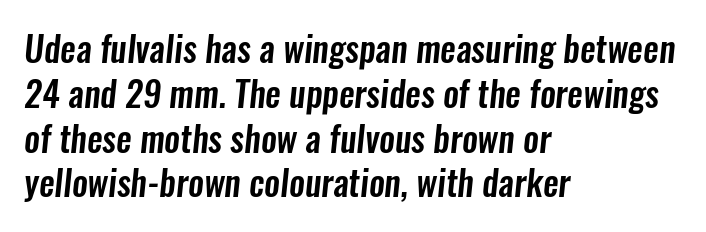
Proportional: the letters do not fall into vertical columns. These lines sit exactly where default settings would place them. Glance below the letters and you will spot only blank space. Caption: multi-line text, flush left, ragged right. How are the letters spaced? Ordinarily, with no added tracking.
